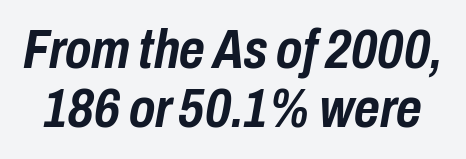
The image shows 55 px semibold, condensed type, italic (leaning right); set tight line spacing (1.08x), normal letter spacing, not underlined; low stroke contrast and a medium x-height.
